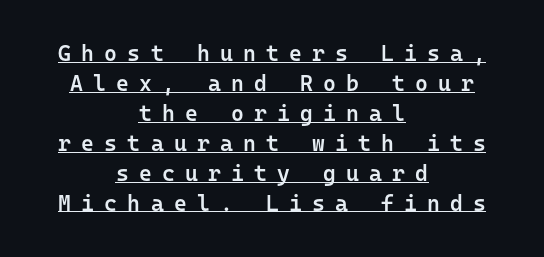
{"italic": "no", "bold": "semi", "underline": "yes", "align": "center", "line_spacing": "normal", "line_spacing_ratio": 1.36, "letter_spacing": "wide", "letter_spacing_em": 0.46, "glyph_px": 22}
